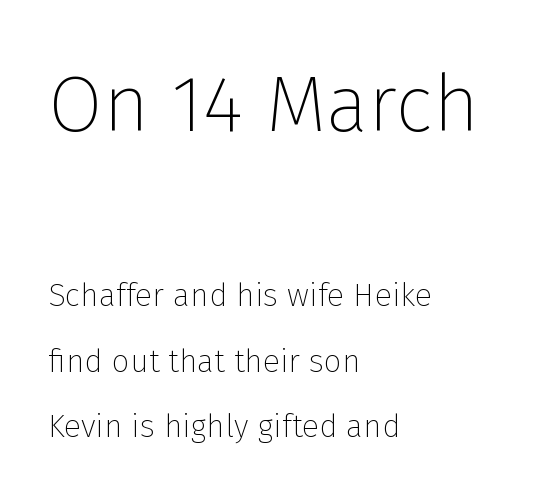
The image shows 79 px thin sans-serif type, upright; set left-aligned, loose line spacing (2.04x), normal letter spacing, not underlined; the first (top) block is 2.47x larger; low stroke contrast and a medium x-height.
